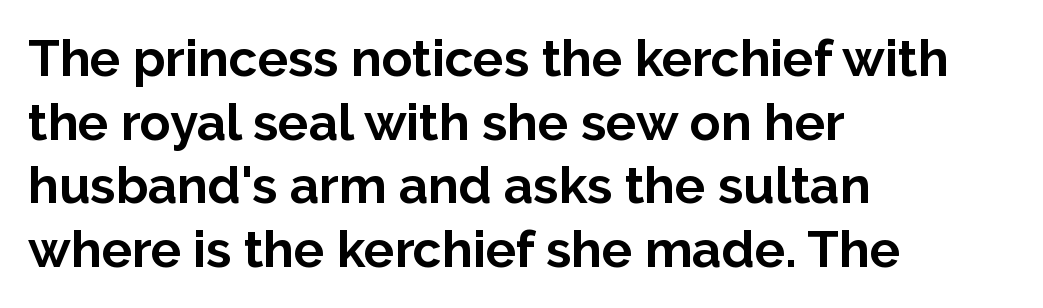
Q: Is the text bold? A: Yes.
Q: Is the text italic (slanted)? A: No, it is upright.
Q: Is the typeface a serif or a sans-serif typeface? A: Sans-serif.
Q: Is the text underlined? A: No.
Q: How is the paragraph aligned? A: Left-aligned.
Q: Is the spacing between letters normal or unusually wide? A: Normal.
Q: Is the spacing between lines tight, normal or loose? A: Normal.
Q: Width (condensed, normal, or wide)? A: Normal.
Q: Stroke contrast? A: Low.
Q: x-height? A: Medium.
Q: Monospaced? A: No.
